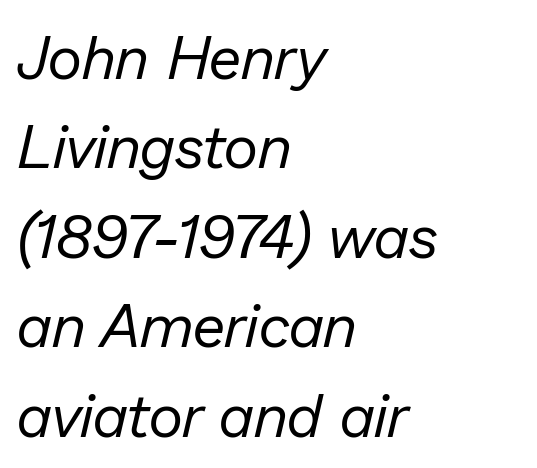
The image shows 60 px regular-weight type, italic (leaning right); set left-aligned, normal line spacing (1.49x), normal letter spacing, not underlined; low stroke contrast and a medium x-height.
